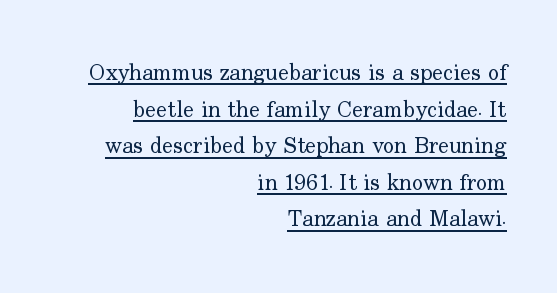
{"italic": "no", "bold": "no", "underline": "yes", "align": "right", "line_spacing": "normal", "line_spacing_ratio": 1.59, "letter_spacing": "normal", "letter_spacing_em": 0.0, "glyph_px": 23}
